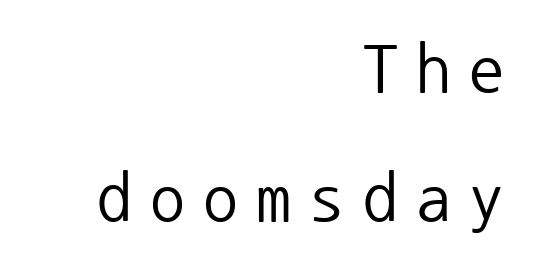
A typesetter would call this monospace, since all characters share one set width. Rendered with straight, roman letterforms. No extra ink here — the face is not bold. Grotesque or geometric, the face here clearly has no serifs. Teacher's note: observe the even right margin — that is flush-right alignment. Rule under the text: the space is simply empty.
